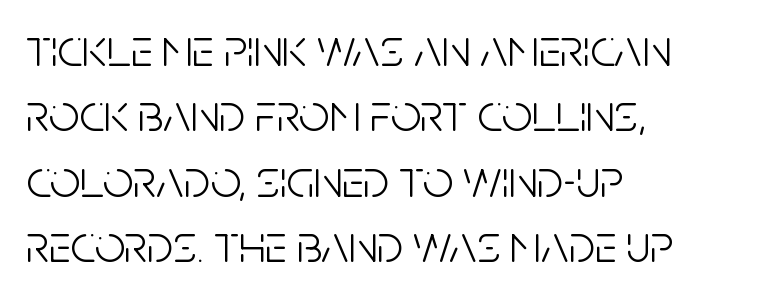
Q: Is the text bold? A: No.
Q: Is the text italic (slanted)? A: No, it is upright.
Q: Is the typeface a serif or a sans-serif typeface? A: Sans-serif.
Q: Is the text underlined? A: No.
Q: How is the paragraph aligned? A: Left-aligned.
Q: Is the spacing between letters normal or unusually wide? A: Normal.
Q: Width (condensed, normal, or wide)? A: Condensed.
Q: Stroke contrast? A: Low.
Q: x-height? A: Large.
Q: Monospaced? A: No.
